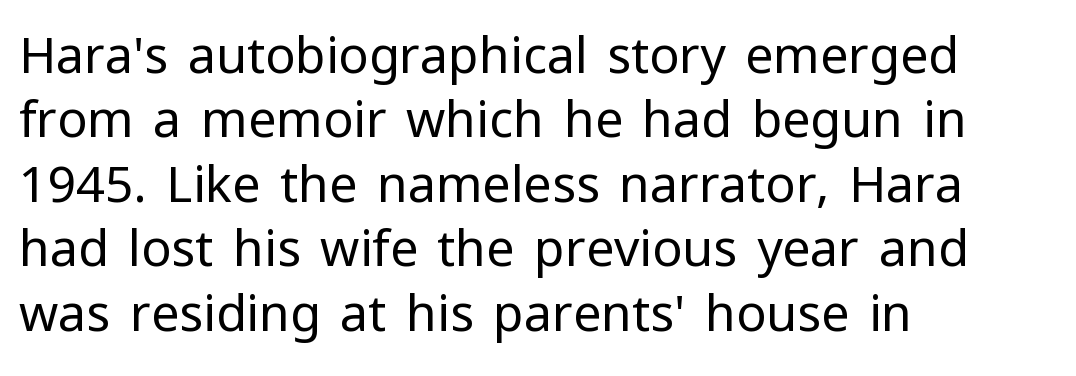
The image shows 50 px regular-weight sans-serif type, upright; set left-aligned, normal line spacing (1.29x), normal letter spacing, not underlined; low stroke contrast and a medium x-height.
